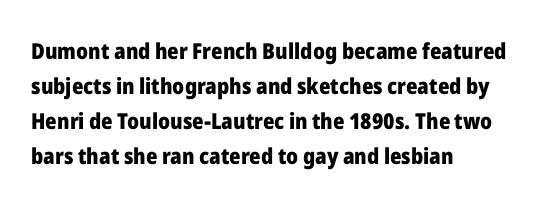
The image shows 22 px bold type, upright; set left-aligned, normal line spacing (1.59x), normal letter spacing, not underlined.
